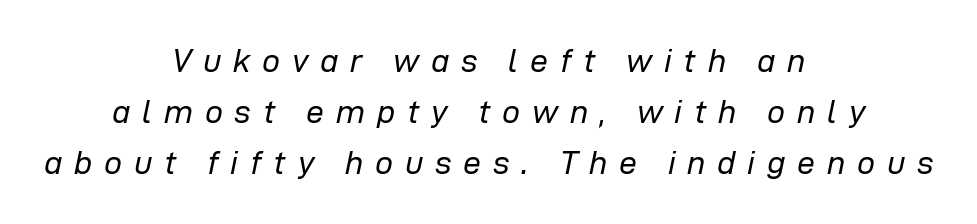
{"italic": "yes", "lean": "right", "slant_degrees": 12, "bold": "no", "weight": "regular", "width": "normal", "stroke_contrast": "low", "x_height": "medium", "monospaced": "no", "underline": "no", "align": "center", "line_spacing": "normal", "line_spacing_ratio": 1.6, "letter_spacing": "wide", "letter_spacing_em": 0.37, "glyph_px": 32}
